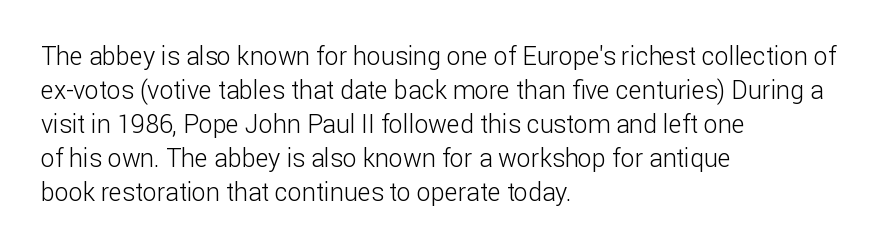
{"italic": "no", "bold": "no", "underline": "no", "align": "left", "line_spacing": "normal", "line_spacing_ratio": 1.36, "letter_spacing": "normal", "letter_spacing_em": 0.0, "glyph_px": 25}
